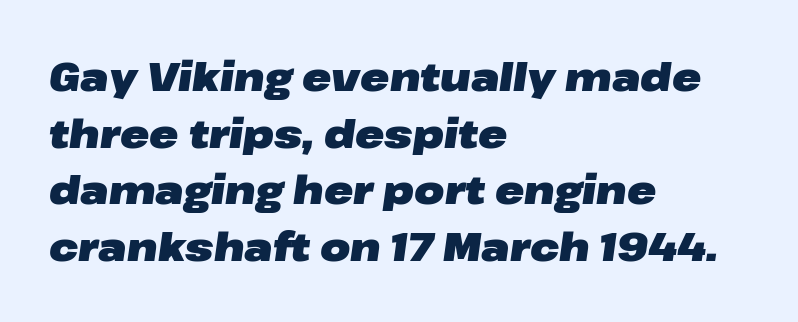
{"italic": "yes", "lean": "right", "slant_degrees": 8, "bold": "yes", "weight": "heavy", "width": "wide", "stroke_contrast": "low", "x_height": "medium", "monospaced": "no", "underline": "no", "align": "left", "line_spacing": "normal", "line_spacing_ratio": 1.45, "letter_spacing": "normal", "letter_spacing_em": 0.0, "glyph_px": 39}
